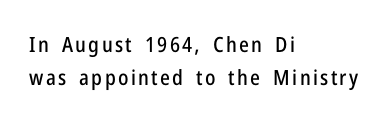
{"italic": "no", "underline": "no", "align": "left", "line_spacing": "normal", "line_spacing_ratio": 1.57, "glyph_px": 21}
